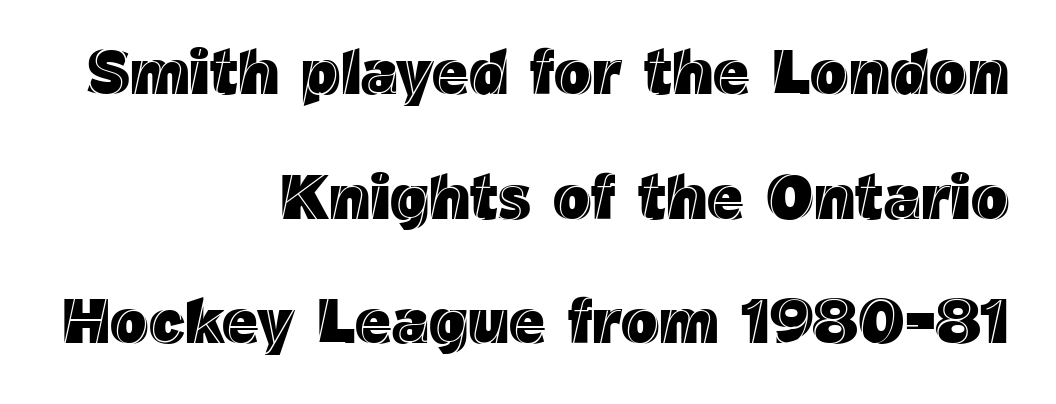
The image shows 63 px text type, upright; set right-aligned, loose line spacing (1.98x), normal letter spacing, not underlined; a medium x-height.
